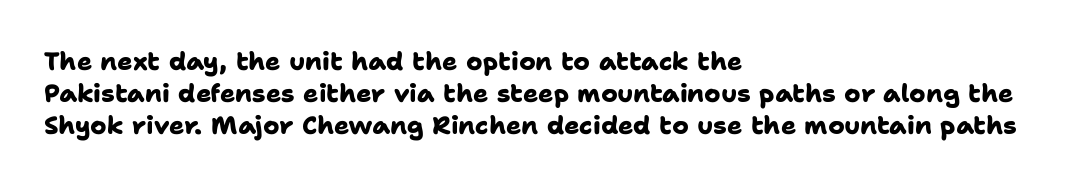
The image shows 25 px bold type; set left-aligned, normal line spacing (1.29x), normal letter spacing, not underlined.
